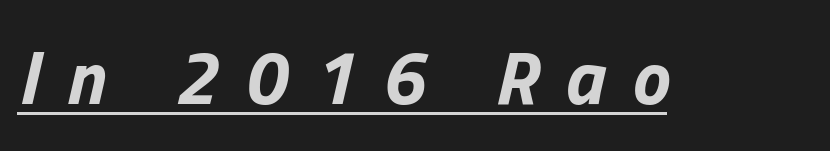
{"italic": "yes", "lean": "right", "slant_degrees": 13, "bold": "yes", "weight": "bold", "width": "normal", "stroke_contrast": "low", "x_height": "medium", "monospaced": "no", "underline": "yes", "letter_spacing": "wide", "letter_spacing_em": 0.35, "glyph_px": 76}
